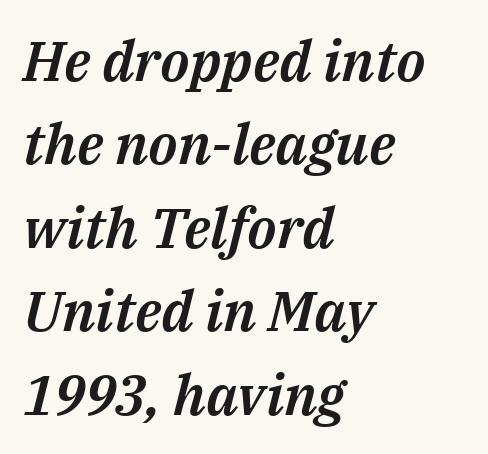
{"italic": "yes", "lean": "right", "slant_degrees": 14, "width": "normal", "stroke_contrast": "medium", "x_height": "medium", "monospaced": "no", "underline": "no", "align": "left", "line_spacing": "normal", "line_spacing_ratio": 1.49, "letter_spacing": "normal", "letter_spacing_em": 0.0, "glyph_px": 56}
